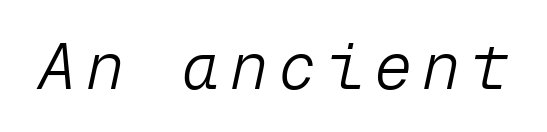
{"italic": "yes", "lean": "right", "slant_degrees": 12, "bold": "no", "weight": "light", "width": "normal", "stroke_contrast": "low", "x_height": "medium", "monospaced": "yes", "underline": "no", "glyph_px": 64}
